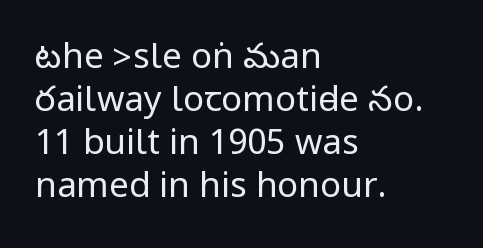
{"serif": "no", "italic": "no", "bold": "no", "weight": "regular", "width": "condensed", "stroke_contrast": "low", "underline": "no", "align": "left", "line_spacing_ratio": 1.23, "letter_spacing": "normal", "letter_spacing_em": 0.0, "glyph_px": 35}
